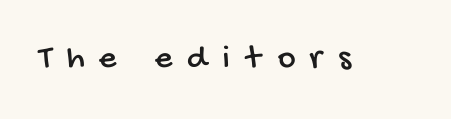
The face used here is rendered with a markedly widened letterfit. You can tell from the bare stems that sans-serif type was used. A clean baseline with only descenders dipping below it. The face used here is proportionally spaced, like ordinary book or web type.
